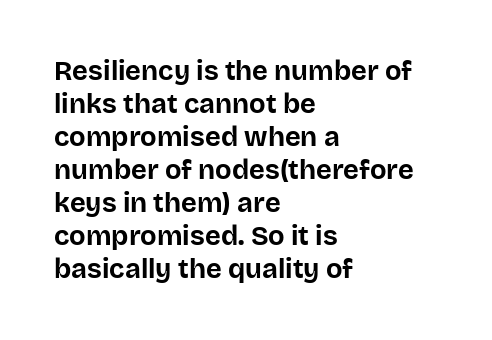
Q: Is the text bold? A: Yes.
Q: Is the text italic (slanted)? A: No, it is upright.
Q: Is the text underlined? A: No.
Q: How is the paragraph aligned? A: Left-aligned.
Q: Is the spacing between letters normal or unusually wide? A: Normal.
